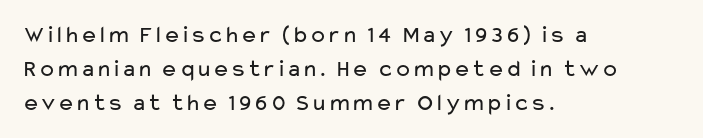
Just letters on the line, the space beneath them empty. The lines sit at an ordinary, default distance from one another. Reading down the block, your eye returns to a fixed left position each line. Think standard paragraph weight, or any step lighter than that.
